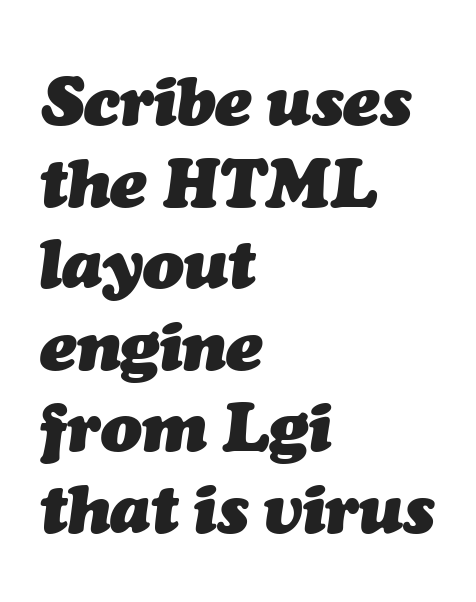
{"italic": "yes", "lean": "right", "slant_degrees": 7, "bold": "yes", "weight": "heavy", "width": "normal", "stroke_contrast": "medium", "x_height": "medium", "monospaced": "no", "underline": "no", "align": "left", "line_spacing_ratio": 1.2, "letter_spacing": "normal", "letter_spacing_em": 0.0, "glyph_px": 68}
